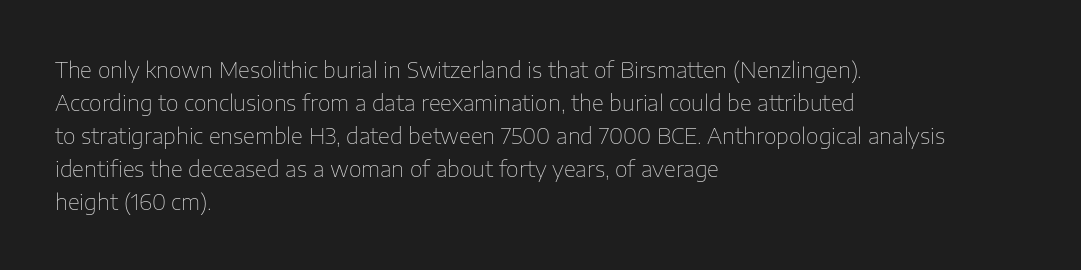
The image shows 22 px text type, upright; set left-aligned, normal line spacing (1.5x), normal letter spacing, not underlined.
